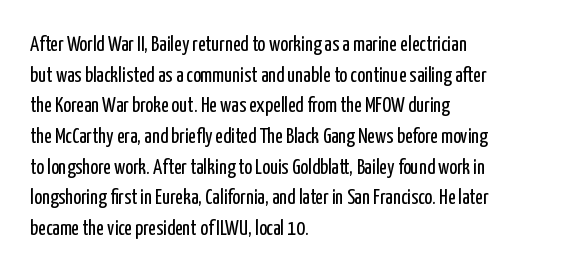
The image shows 21 px text type, upright; set left-aligned, normal line spacing (1.46x), normal letter spacing, not underlined.
